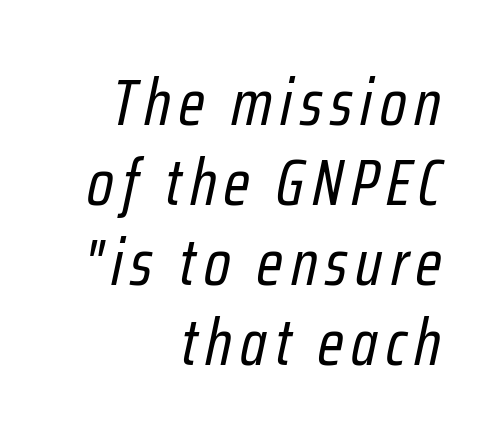
Q: Is the text bold? A: No.
Q: Is the text italic (slanted)? A: Yes, it leans right by about 12 degrees.
Q: Is the text underlined? A: No.
Q: How is the paragraph aligned? A: Right-aligned.
Q: Width (condensed, normal, or wide)? A: Condensed.
Q: Stroke contrast? A: Low.
Q: x-height? A: Medium.
Q: Monospaced? A: No.
